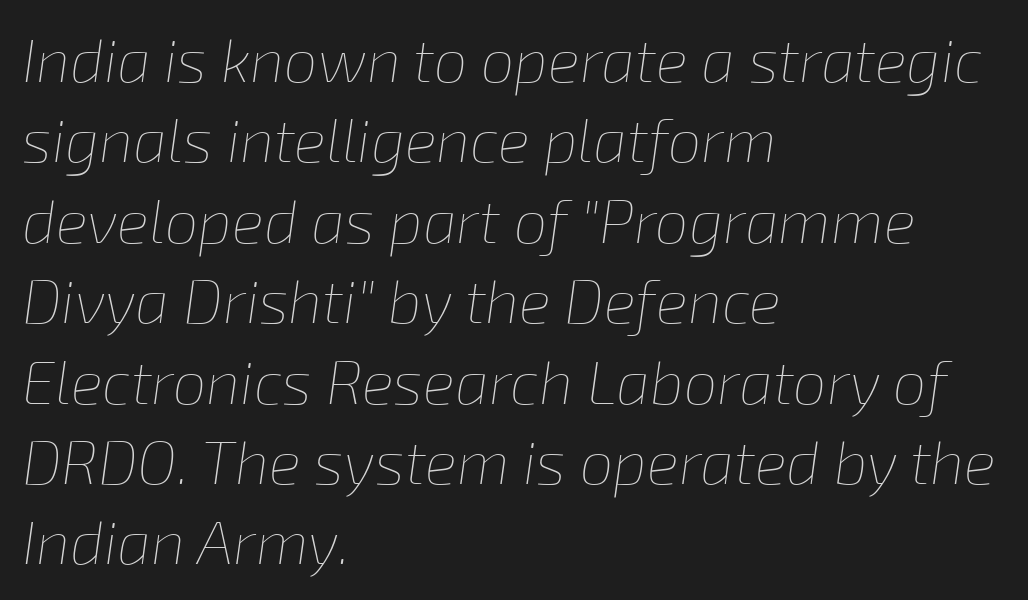
Which margin do the lines hug? The left one — the right edge is uneven. You could not count columns in this text — the font is proportionally spaced. Look at the tracking — it's just the regular setting, nothing added. Stems here are at most as thick as an everyday book face.
